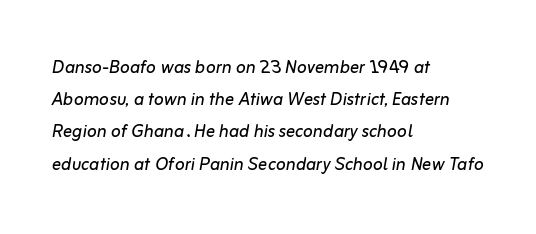
Observe the ordinary spacing: letters are neighbours, not strangers. How would I describe the line gaps? Plain and ordinary. Caption: multi-line text, flush left, ragged right. Looking at the ascenders, they clearly lean.
